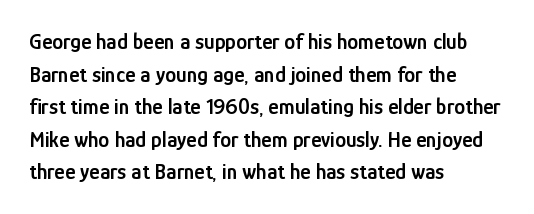
Short and long lines alike share a common starting point at left. Quick note: not italic, upright. In terms of leading, this rendering sits right in the middle. The gap between lines stays unmarked.
